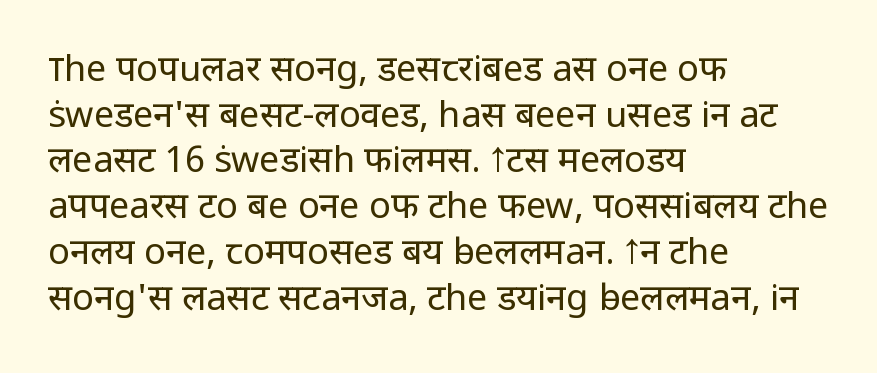
This is roman type, the default non-slanted kind. The tracking reads as untouched default to a designer's eye. Varying glyph widths throughout — classic text-font behaviour. Type without underlining. The lines in this sample share a left origin and differ only in where they stop.
